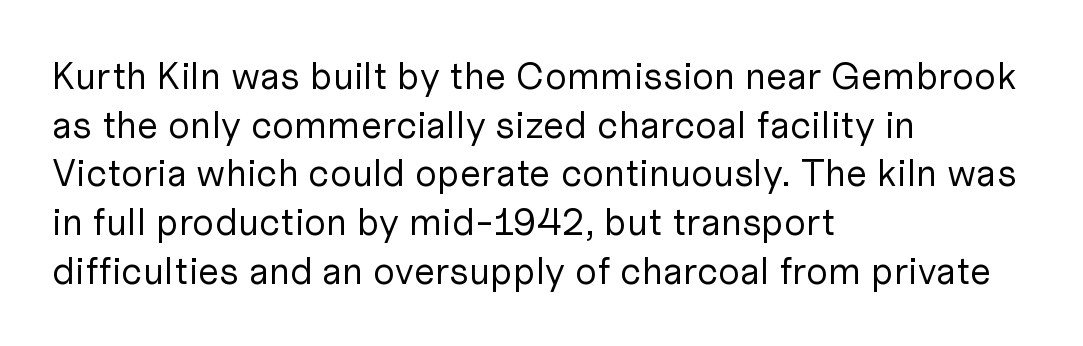
A student would call this left alignment; a typographer would say flush left, rag right. Lines of text with bare space underneath. The font family rendered here belongs to the sans-serif group. Looks like regular typesetting: each glyph gets only the width it needs.
